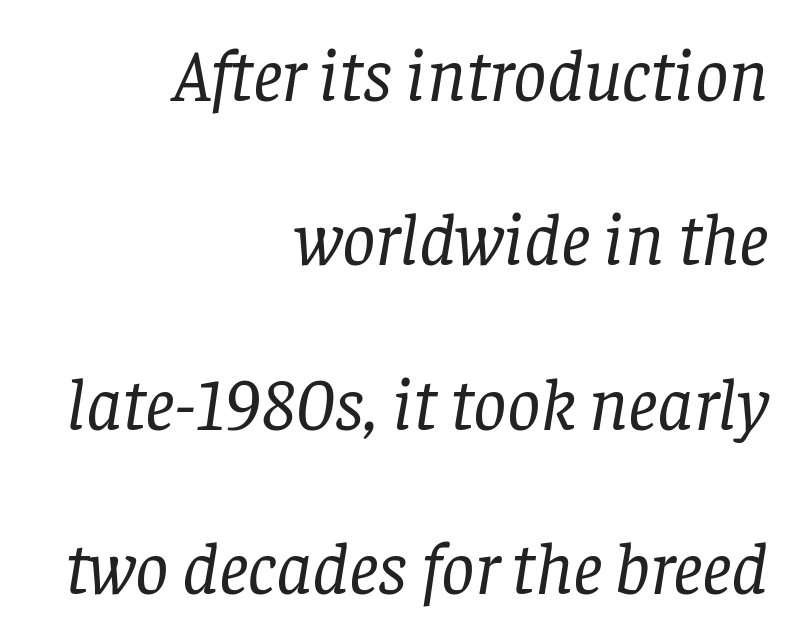
Here the glyphs are tracked normally, forming tight word shapes. This sample trades compactness for vertical openness between lines. Each stroke keeps to a modest, everyday thickness or less. Unlike a clean sans, this face finishes its strokes with serifs. The whole block is typeset with a tilt. Here the designer chose a conventional face with non-uniform glyph widths.
